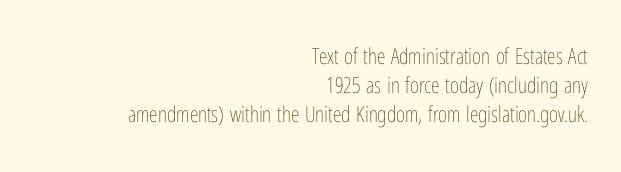
{"italic": "no", "bold": "no", "underline": "no", "align": "right", "line_spacing": "normal", "line_spacing_ratio": 1.31, "letter_spacing": "normal", "letter_spacing_em": 0.0, "glyph_px": 22}
